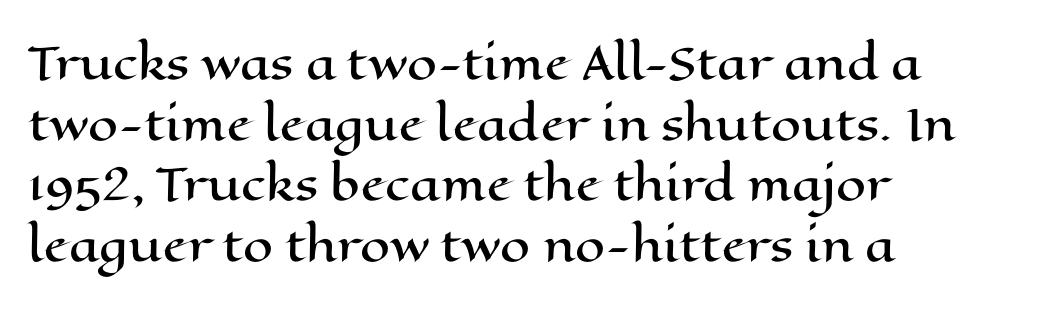
{"italic": "no", "width": "wide", "stroke_contrast": "high", "x_height": "medium", "monospaced": "no", "underline": "no", "align": "left", "line_spacing": "normal", "line_spacing_ratio": 1.41, "letter_spacing": "normal", "letter_spacing_em": 0.0, "glyph_px": 43}
